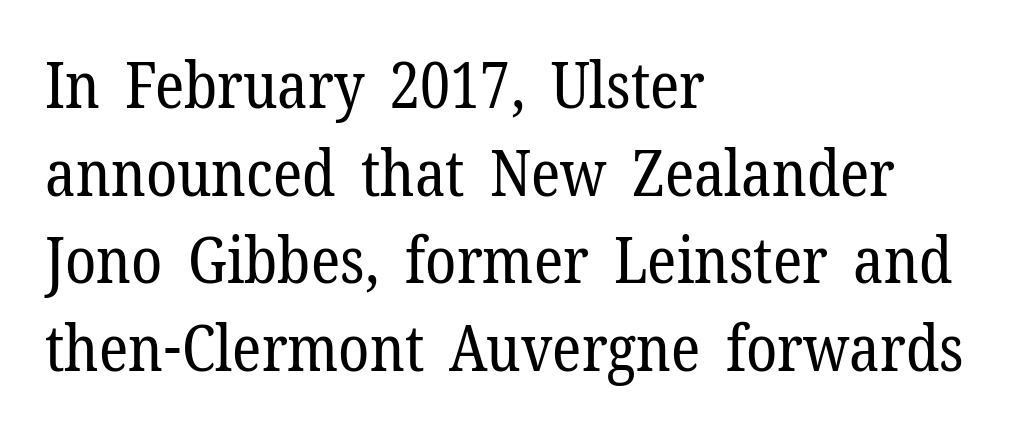
Short note: letters normally spaced. A roman cut, with each character standing at attention. The zone under the glyphs is completely vacant. How would I describe the line gaps? Plain and ordinary. The passage shown is not bold in any degree.
